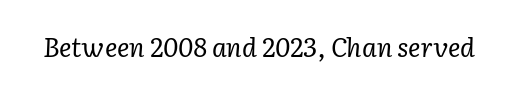
Vertical stems look standard width or narrower in stroke. Glance below the letters and you will spot only blank space. The tracking reads as untouched default to a designer's eye. Rendered with sloped, italic letterforms.
